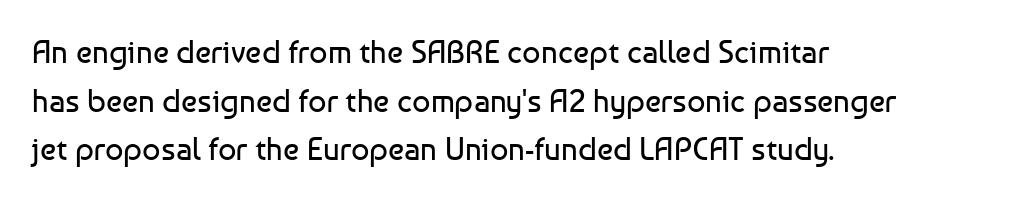
{"serif": "no", "italic": "no", "bold": "no", "weight": "regular", "width": "normal", "stroke_contrast": "low", "x_height": "medium", "monospaced": "no", "underline": "no", "align": "left", "line_spacing": "normal", "line_spacing_ratio": 1.52, "letter_spacing": "normal", "letter_spacing_em": 0.0, "glyph_px": 32}
